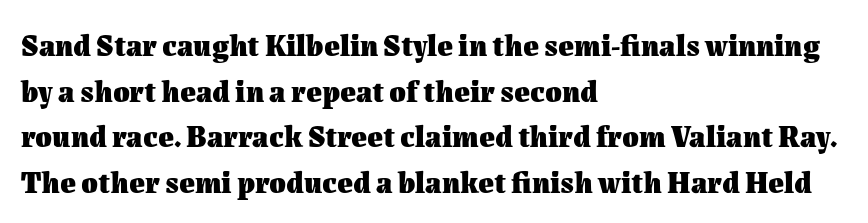
The image shows 30 px heavy type, upright; set left-aligned, normal line spacing (1.52x), normal letter spacing, not underlined; medium stroke contrast and a medium x-height.
